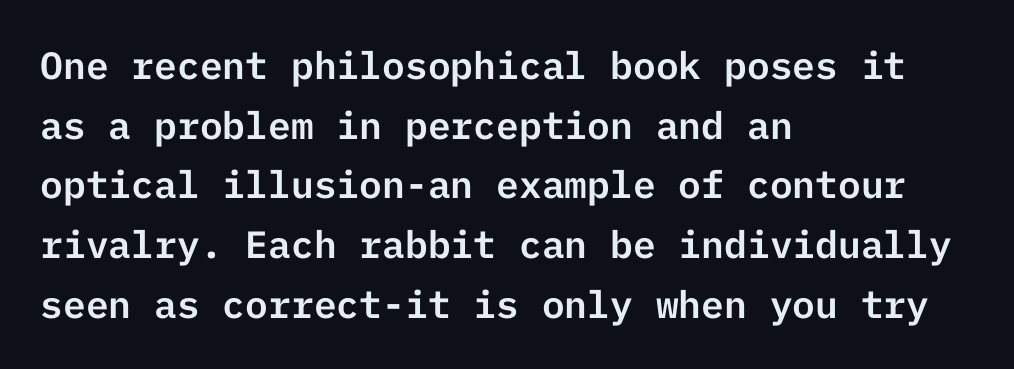
The image shows 38 px sans-serif type, upright; set left-aligned, normal line spacing (1.57x), normal letter spacing, not underlined; low stroke contrast and a medium x-height.
